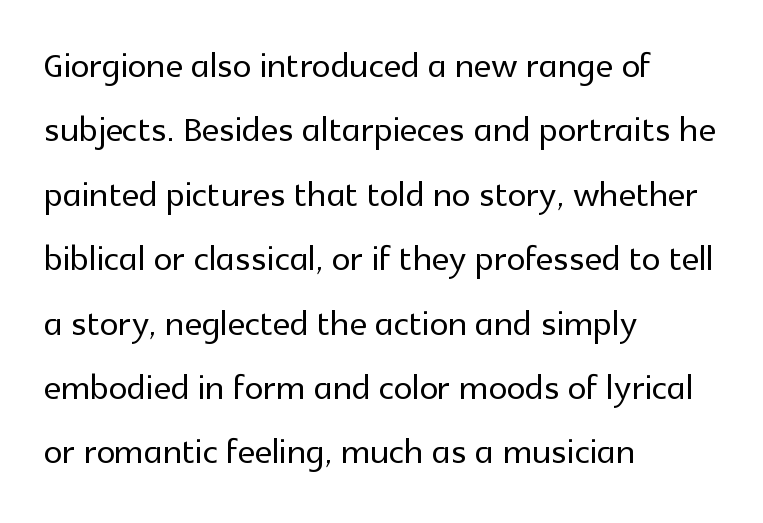
{"serif": "no", "italic": "no", "width": "normal", "x_height": "medium", "monospaced": "no", "underline": "no", "align": "left", "line_spacing": "normal", "line_spacing_ratio": 1.37, "letter_spacing": "normal", "letter_spacing_em": 0.0, "glyph_px": 47}
